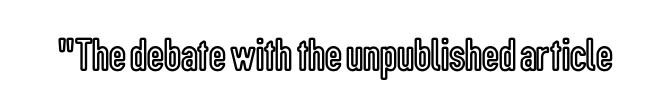
The image shows 47 px condensed type, upright; set normal letter spacing, not underlined; a medium x-height.
